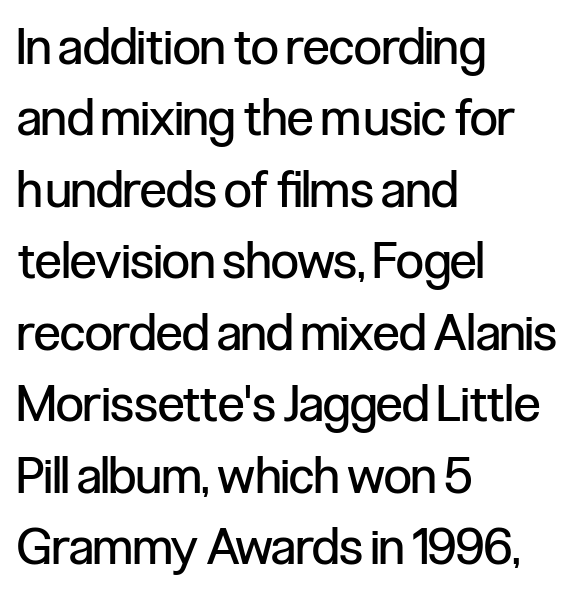
The image shows 50 px regular-weight, condensed sans-serif type, upright; set left-aligned, normal line spacing (1.43x), normal letter spacing, not underlined; low stroke contrast and a medium x-height.
